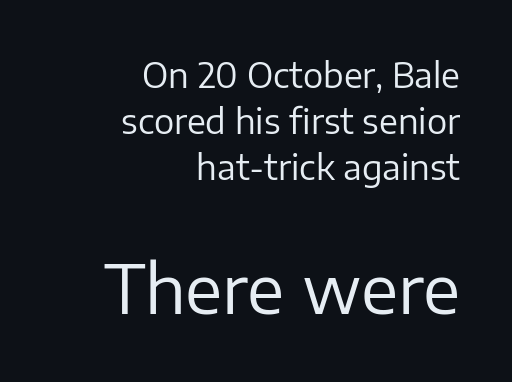
The image shows 67 px regular-weight sans-serif type, upright; set right-aligned, normal line spacing (1.36x), normal letter spacing, not underlined; the second (bottom) block is 1.97x larger; low stroke contrast and a medium x-height.
